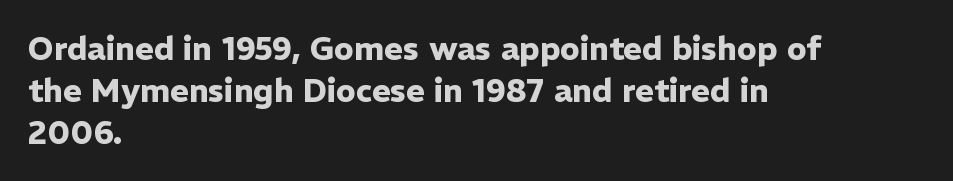
The image shows 32 px heavy sans-serif type, upright; set left-aligned, normal line spacing (1.31x), normal letter spacing, not underlined; low stroke contrast and a medium x-height.
